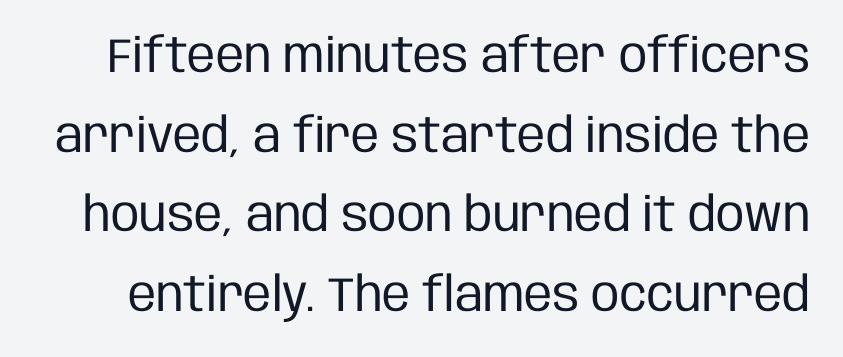
The image shows 48 px regular-weight, condensed sans-serif type, upright; set normal line spacing (1.66x), normal letter spacing, not underlined; low stroke contrast and a large x-height.
